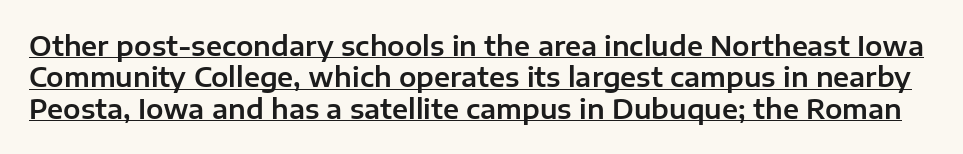
The specimen reads as upright at a glance. The face used here is rendered with its standard letterfit. A typographer would call this underscored text.
